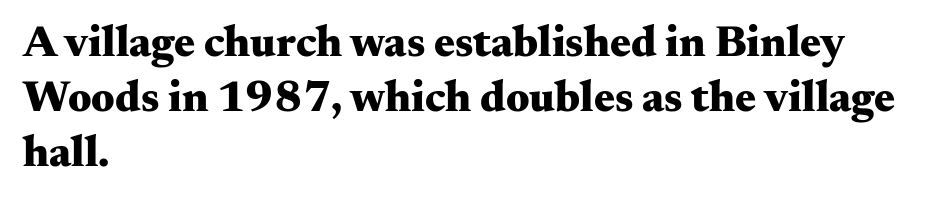
{"serif": "yes", "italic": "no", "bold": "yes", "weight": "heavy", "width": "wide", "stroke_contrast": "medium", "x_height": "small", "monospaced": "no", "underline": "no", "align": "left", "line_spacing": "normal", "line_spacing_ratio": 1.25, "letter_spacing": "normal", "letter_spacing_em": 0.0, "glyph_px": 44}
